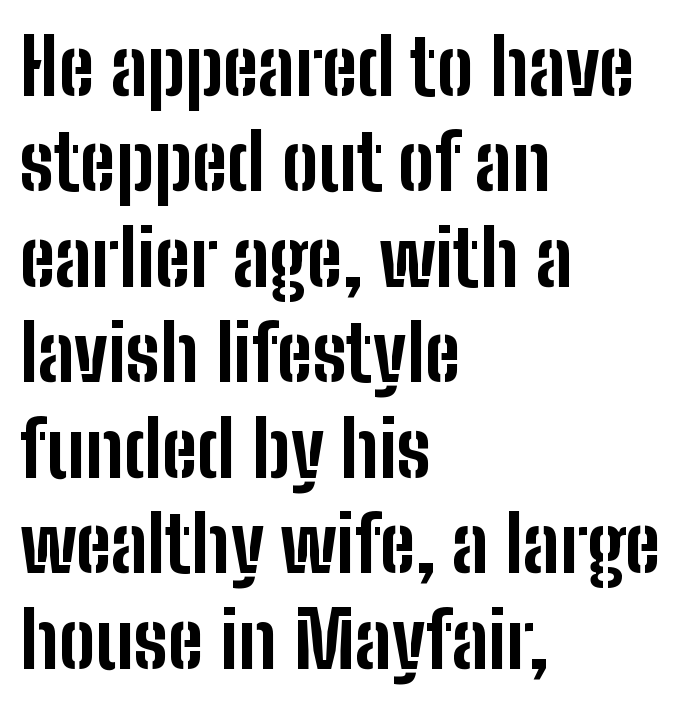
{"serif": "no", "italic": "no", "bold": "yes", "weight": "bold", "width": "condensed", "stroke_contrast": "low", "x_height": "medium", "monospaced": "no", "underline": "no", "align": "left", "line_spacing_ratio": 1.24, "letter_spacing": "normal", "letter_spacing_em": 0.0, "glyph_px": 77}
